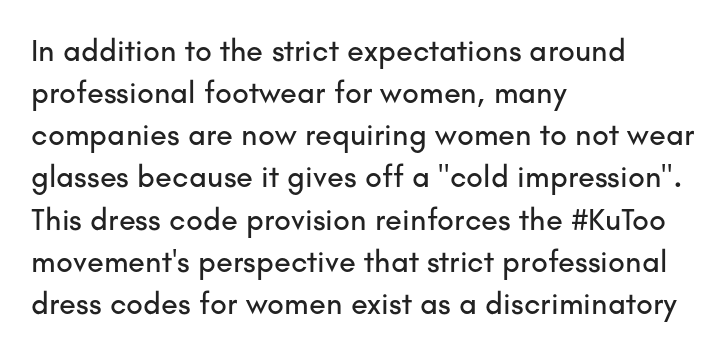
Q: Is the text italic (slanted)? A: No, it is upright.
Q: Is the typeface a serif or a sans-serif typeface? A: Sans-serif.
Q: Is the text underlined? A: No.
Q: How is the paragraph aligned? A: Left-aligned.
Q: Is the spacing between letters normal or unusually wide? A: Normal.
Q: Is the spacing between lines tight, normal or loose? A: Normal.
Q: Width (condensed, normal, or wide)? A: Normal.
Q: Stroke contrast? A: Low.
Q: x-height? A: Small.
Q: Monospaced? A: No.
